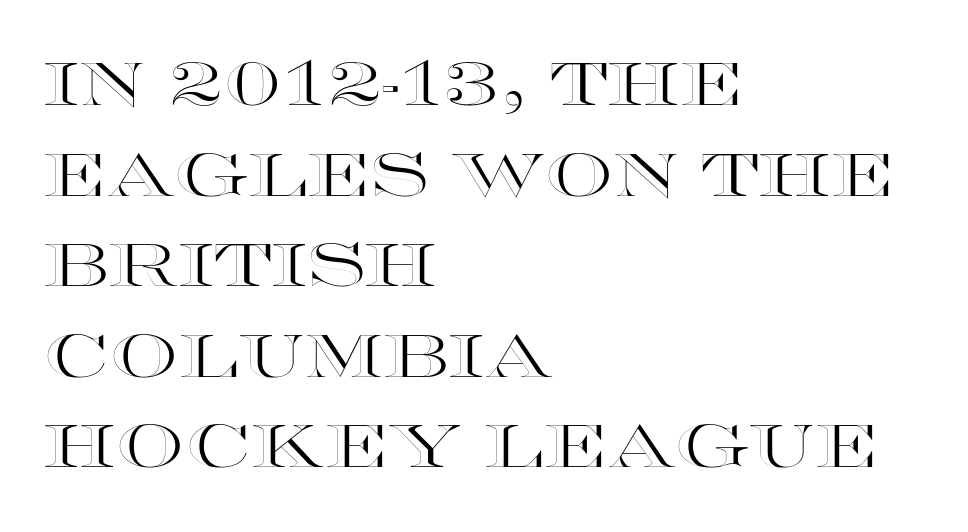
Q: Is the text italic (slanted)? A: No, it is upright.
Q: Is the text underlined? A: No.
Q: How is the paragraph aligned? A: Left-aligned.
Q: Is the spacing between letters normal or unusually wide? A: Normal.
Q: Is the spacing between lines tight, normal or loose? A: Normal.
Q: Width (condensed, normal, or wide)? A: Wide.
Q: x-height? A: Large.
Q: Monospaced? A: No.
